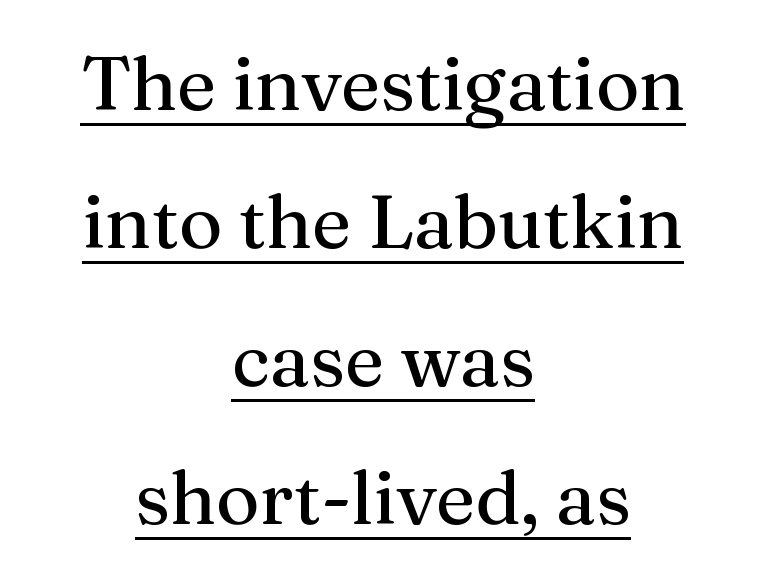
Does the lettering tilt? It doesn't — this is upright. The paragraph shown floats in the horizontal middle. The letters advance in unequal steps, a hallmark of proportional type. Regarding serifs, this sample has them. Nothing unusual about the tracking: characters are spaced as the font intends. The words here are underlined.
